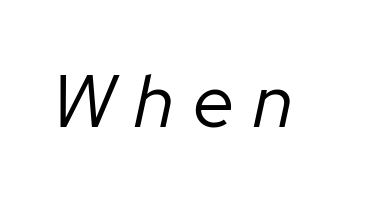
Q: Is the text bold? A: No.
Q: Is the text italic (slanted)? A: Yes, it leans right by about 12 degrees.
Q: Is the text underlined? A: No.
Q: Is the spacing between letters normal or unusually wide? A: Unusually wide.
Q: Width (condensed, normal, or wide)? A: Normal.
Q: Stroke contrast? A: Low.
Q: x-height? A: Medium.
Q: Monospaced? A: No.
